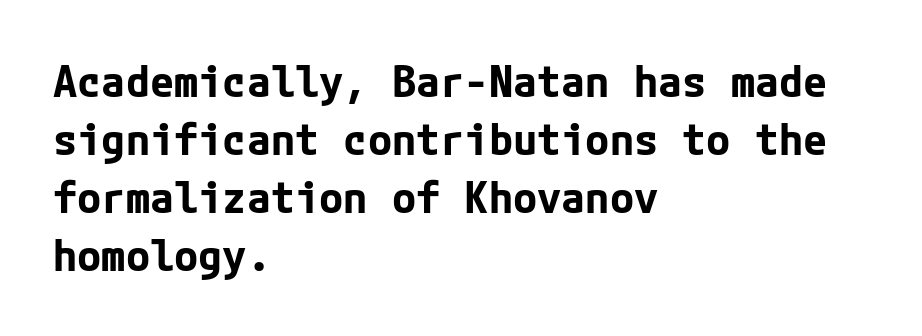
{"serif": "no", "italic": "no", "bold": "yes", "weight": "bold", "width": "normal", "stroke_contrast": "low", "x_height": "medium", "underline": "no", "align": "left", "line_spacing": "normal", "line_spacing_ratio": 1.32, "letter_spacing": "normal", "letter_spacing_em": 0.0, "glyph_px": 44}
